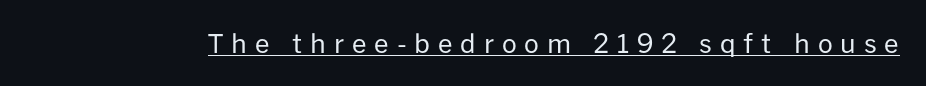
Q: Is the text bold? A: No.
Q: Is the text italic (slanted)? A: No, it is upright.
Q: Is the text underlined? A: Yes.
Q: Is the spacing between letters normal or unusually wide? A: Unusually wide.
